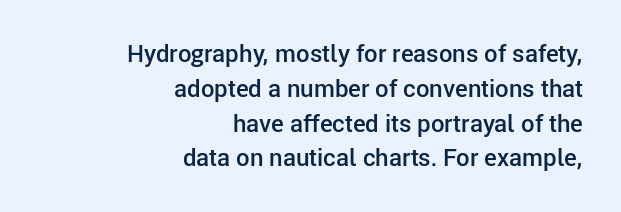
{"italic": "no", "bold": "semi", "underline": "no", "align": "right", "line_spacing": "normal", "line_spacing_ratio": 1.45, "letter_spacing": "normal", "letter_spacing_em": 0.0, "glyph_px": 24}
